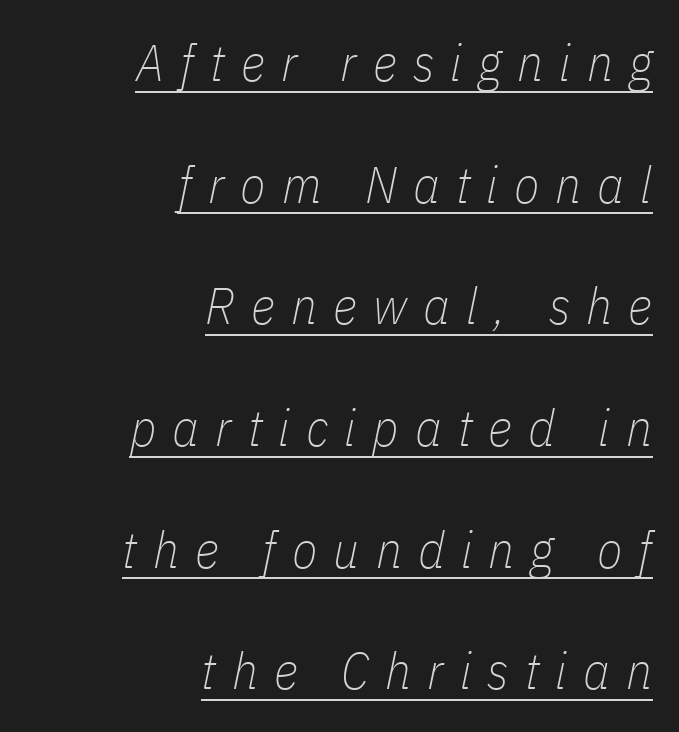
{"italic": "yes", "lean": "right", "slant_degrees": 11, "bold": "no", "weight": "thin", "width": "condensed", "stroke_contrast": "low", "x_height": "medium", "monospaced": "no", "underline": "yes", "align": "right", "line_spacing": "loose", "line_spacing_ratio": 2.34, "letter_spacing": "wide", "letter_spacing_em": 0.31, "glyph_px": 52}
